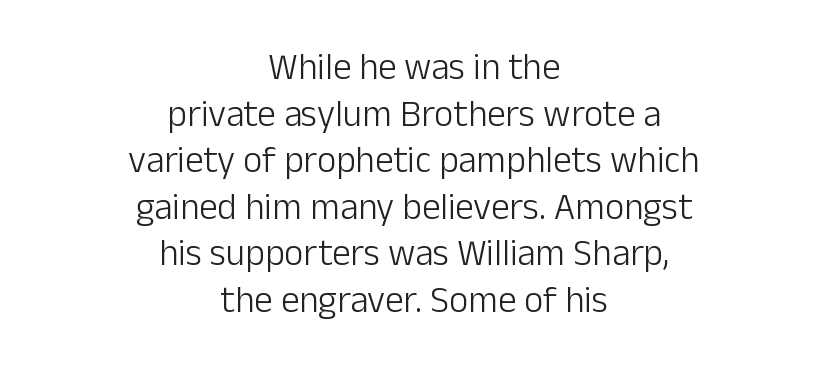
{"serif": "no", "italic": "no", "bold": "no", "weight": "light", "width": "normal", "stroke_contrast": "low", "x_height": "medium", "monospaced": "no", "underline": "no", "align": "center", "line_spacing": "normal", "line_spacing_ratio": 1.26, "letter_spacing": "normal", "letter_spacing_em": 0.0, "glyph_px": 37}
